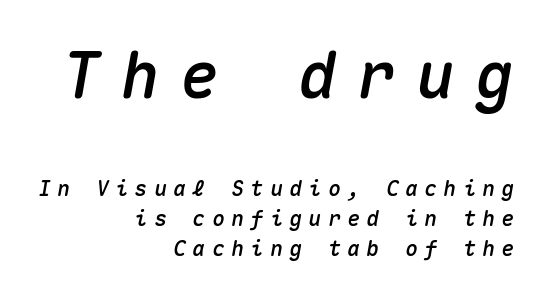
Q: Is the text italic (slanted)? A: Yes, it leans right by about 10 degrees.
Q: Is the text underlined? A: No.
Q: How is the paragraph aligned? A: Right-aligned.
Q: Is the spacing between letters normal or unusually wide? A: Unusually wide.
Q: Is the spacing between lines tight, normal or loose? A: Normal.
Q: Which block of text is set in a larger size, the first (top) or the second (bottom)? A: The first (top) one.
Q: Width (condensed, normal, or wide)? A: Normal.
Q: Stroke contrast? A: Medium.
Q: x-height? A: Medium.
Q: Monospaced? A: Yes.
